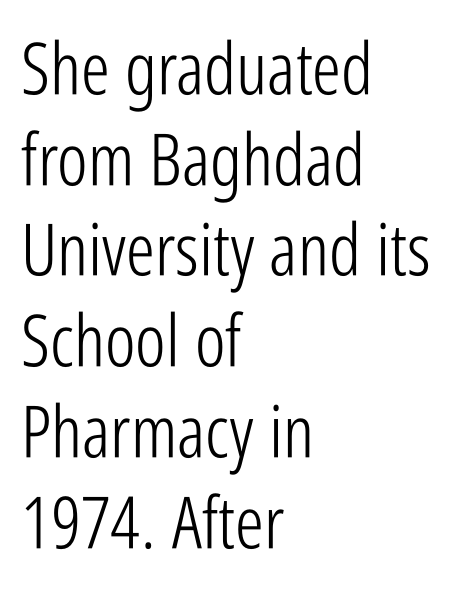
Weight: not bold — regular or lighter. Posture: straight, roman, zero tilt. A typesetter would call this proportional, since set widths differ per character. No extra tracking has been applied to these lines. The space between consecutive lines is moderate. The setting favours the left margin, as ordinary paragraphs usually do.
